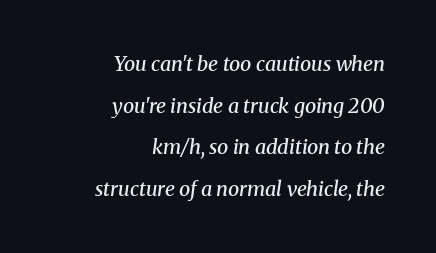
Q: Is the text bold? A: Semi-bold.
Q: Is the text italic (slanted)? A: Yes, it leans right by about 8 degrees.
Q: Is the text underlined? A: No.
Q: How is the paragraph aligned? A: Right-aligned.
Q: Is the spacing between letters normal or unusually wide? A: Normal.
Q: Is the spacing between lines tight, normal or loose? A: Loose.
